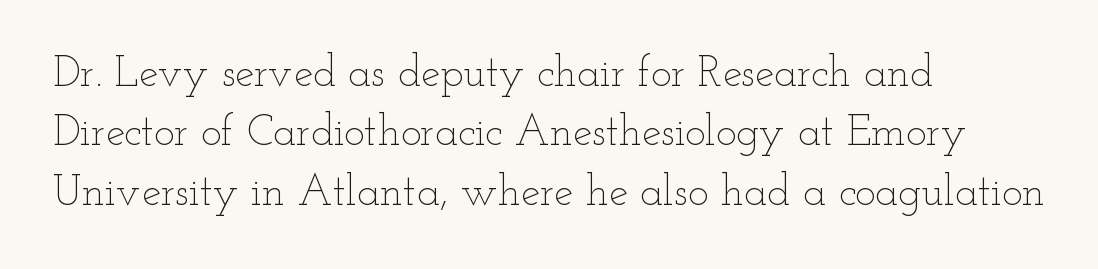
Q: Is the text bold? A: No.
Q: Is the text italic (slanted)? A: No, it is upright.
Q: Is the text underlined? A: No.
Q: How is the paragraph aligned? A: Left-aligned.
Q: Is the spacing between letters normal or unusually wide? A: Normal.
Q: Is the spacing between lines tight, normal or loose? A: Normal.
Q: Width (condensed, normal, or wide)? A: Wide.
Q: Stroke contrast? A: Low.
Q: x-height? A: Small.
Q: Monospaced? A: No.
